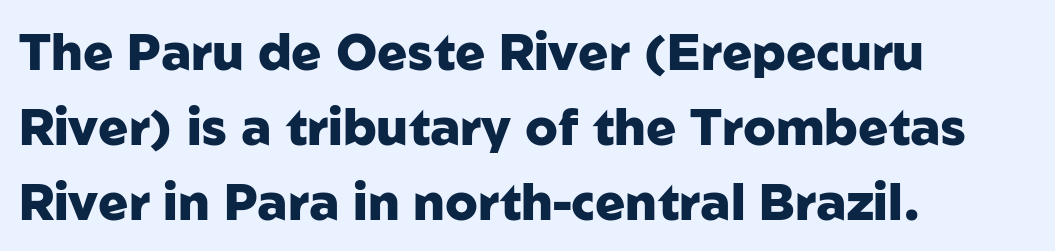
{"serif": "no", "italic": "no", "bold": "yes", "weight": "heavy", "width": "normal", "stroke_contrast": "low", "x_height": "medium", "monospaced": "no", "underline": "no", "align": "left", "line_spacing": "normal", "line_spacing_ratio": 1.5, "letter_spacing": "normal", "letter_spacing_em": 0.0, "glyph_px": 50}
